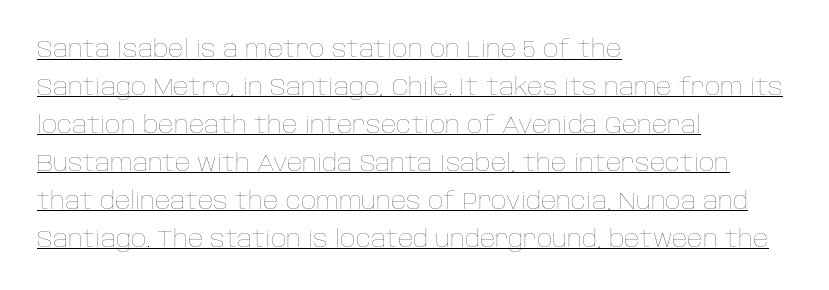
The image shows 24 px text type, upright; set left-aligned, normal line spacing (1.58x), normal letter spacing, underlined.
